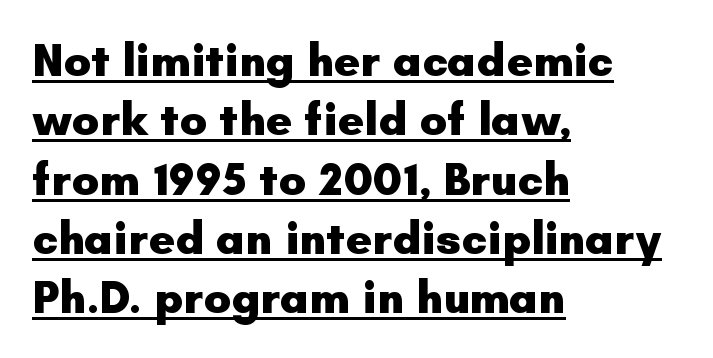
Q: Is the text bold? A: Yes.
Q: Is the text italic (slanted)? A: No, it is upright.
Q: Is the typeface a serif or a sans-serif typeface? A: Sans-serif.
Q: Is the text underlined? A: Yes.
Q: How is the paragraph aligned? A: Left-aligned.
Q: Is the spacing between letters normal or unusually wide? A: Normal.
Q: Is the spacing between lines tight, normal or loose? A: Normal.
Q: Width (condensed, normal, or wide)? A: Normal.
Q: Stroke contrast? A: Low.
Q: x-height? A: Small.
Q: Monospaced? A: No.
